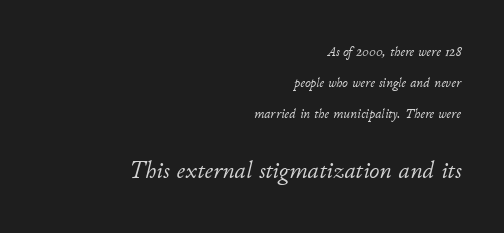
{"italic": "yes", "lean": "right", "slant_degrees": 11, "bold": "no", "underline": "no", "align": "right", "line_spacing": "loose", "line_spacing_ratio": 2.22, "letter_spacing": "normal", "letter_spacing_em": 0.0, "larger_block": "second", "size_ratio": 1.79, "glyph_px": 25}
